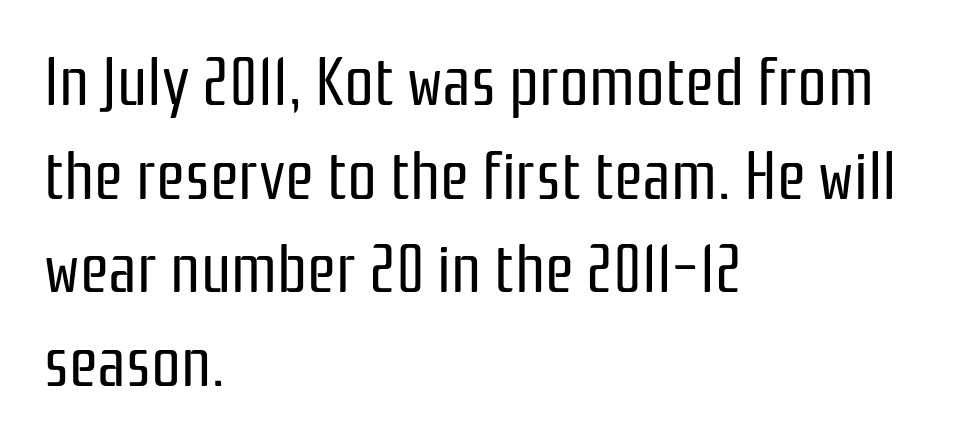
{"serif": "no", "italic": "no", "bold": "no", "weight": "regular", "width": "condensed", "stroke_contrast": "low", "x_height": "medium", "monospaced": "no", "underline": "no", "align": "left", "line_spacing": "normal", "line_spacing_ratio": 1.42, "letter_spacing": "normal", "letter_spacing_em": 0.0, "glyph_px": 66}
